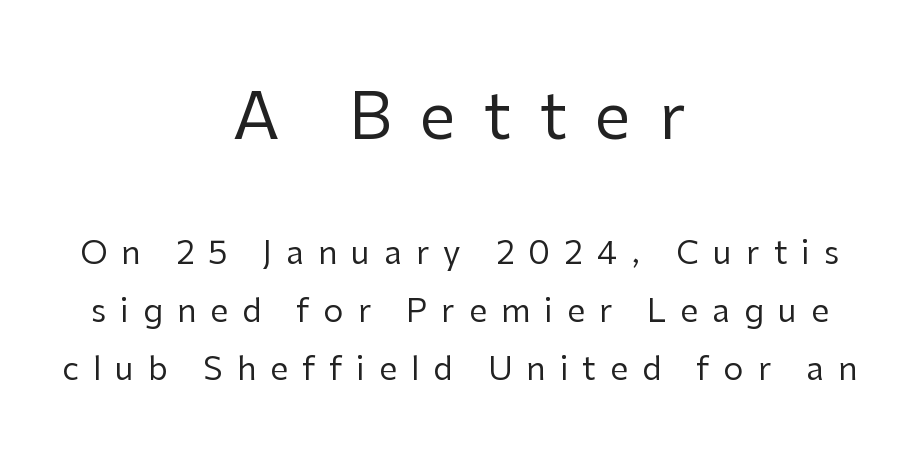
The image shows 64 px regular-weight sans-serif type, upright; set centered, line spacing 1.81x, unusually wide letter spacing (+0.44 em), not underlined; the first (top) block is 2.0x larger; low stroke contrast and a medium x-height.
